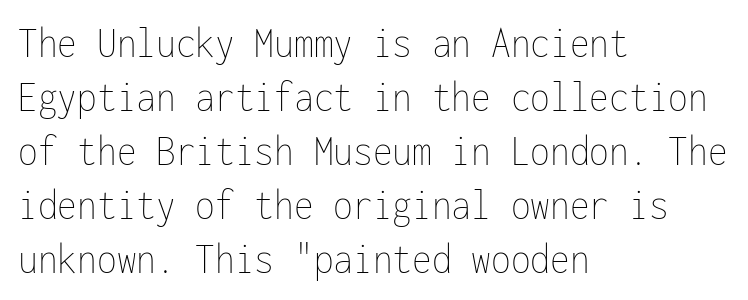
The image shows 45 px thin, condensed type, upright, monospaced; set left-aligned, line spacing 1.2x, normal letter spacing, not underlined; low stroke contrast and a medium x-height.
